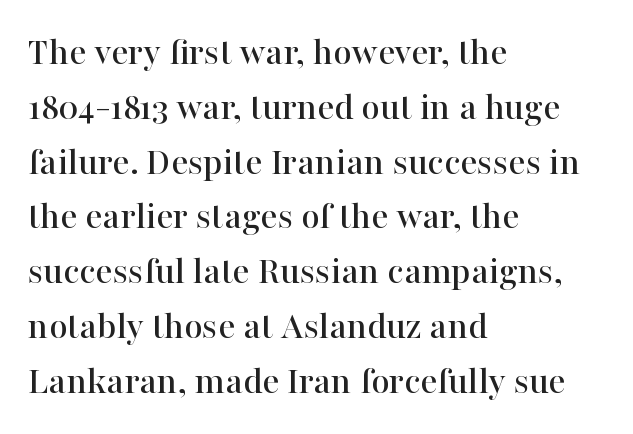
Q: Is the text italic (slanted)? A: No, it is upright.
Q: Is the typeface a serif or a sans-serif typeface? A: Serif.
Q: Is the text underlined? A: No.
Q: How is the paragraph aligned? A: Left-aligned.
Q: Is the spacing between letters normal or unusually wide? A: Normal.
Q: Is the spacing between lines tight, normal or loose? A: Normal.
Q: Width (condensed, normal, or wide)? A: Normal.
Q: Stroke contrast? A: High.
Q: x-height? A: Medium.
Q: Monospaced? A: No.
